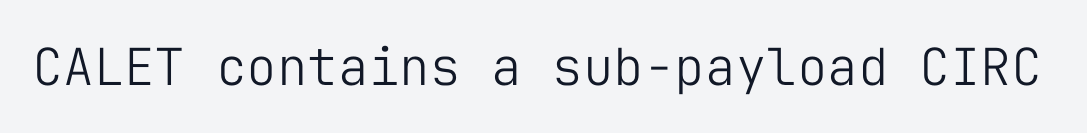
The image shows 51 px light sans-serif type, upright, monospaced; set normal letter spacing, not underlined; low stroke contrast and a medium x-height.
